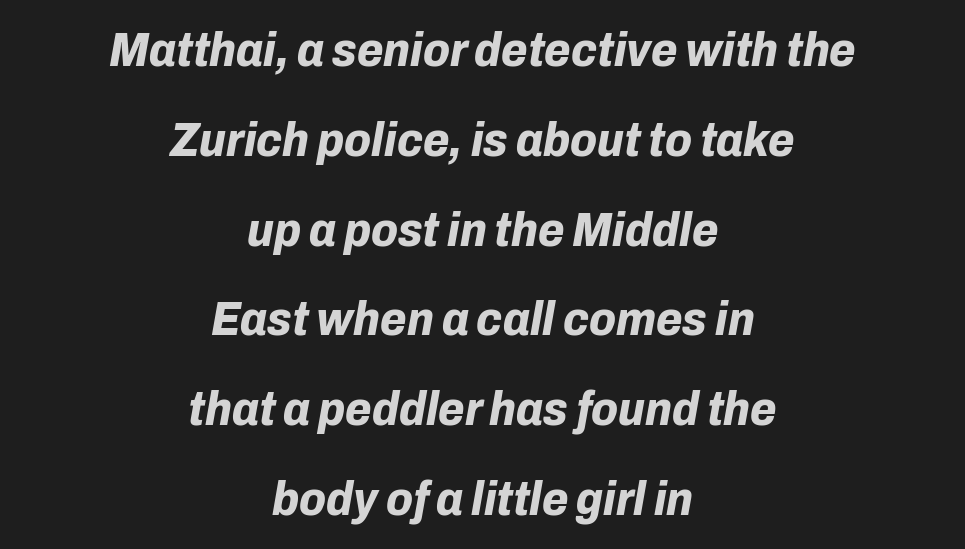
The image shows 48 px bold type, italic (leaning right); set centered, line spacing 1.87x, normal letter spacing, not underlined; low stroke contrast and a medium x-height.
